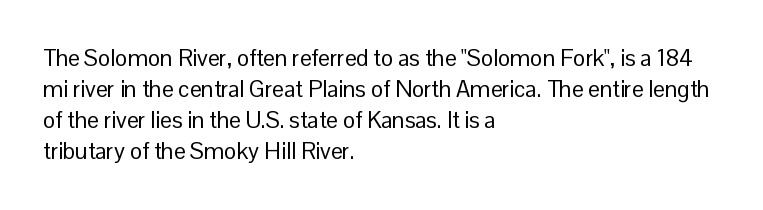
The image shows 23 px text type, upright; set left-aligned, normal line spacing (1.35x), normal letter spacing, not underlined.
